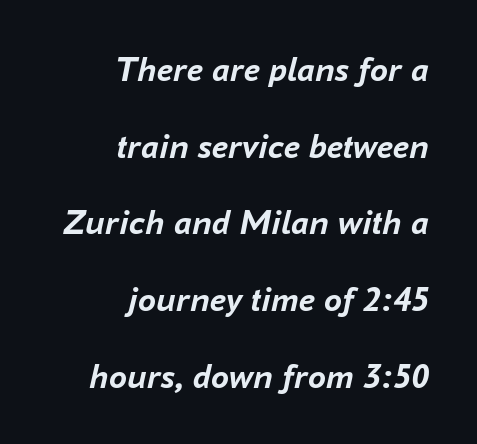
The image shows 36 px semibold type, italic (leaning right); set right-aligned, loose line spacing (2.13x), normal letter spacing, not underlined; low stroke contrast and a medium x-height.
